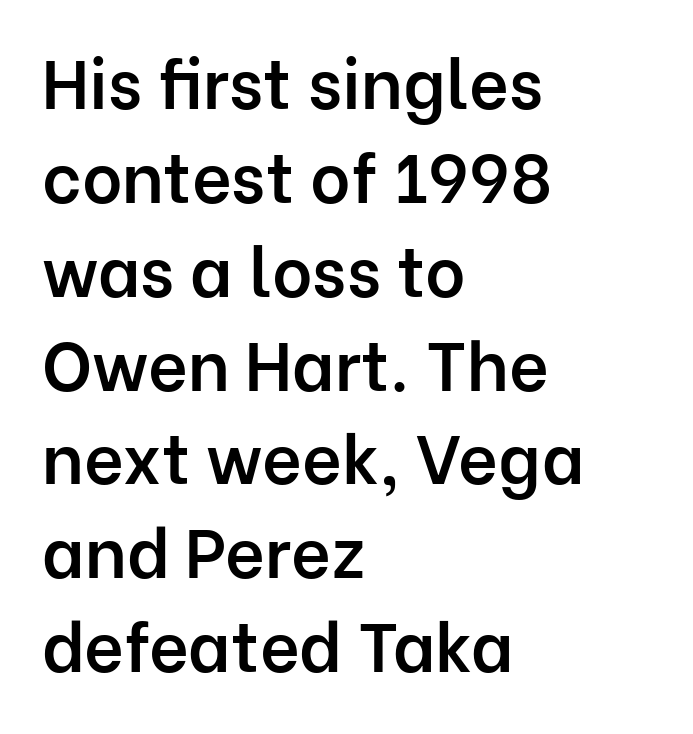
{"serif": "no", "italic": "no", "bold": "semi", "weight": "semibold", "width": "normal", "stroke_contrast": "low", "x_height": "medium", "monospaced": "no", "underline": "no", "align": "left", "line_spacing": "normal", "line_spacing_ratio": 1.36, "letter_spacing": "normal", "letter_spacing_em": 0.0, "glyph_px": 69}
